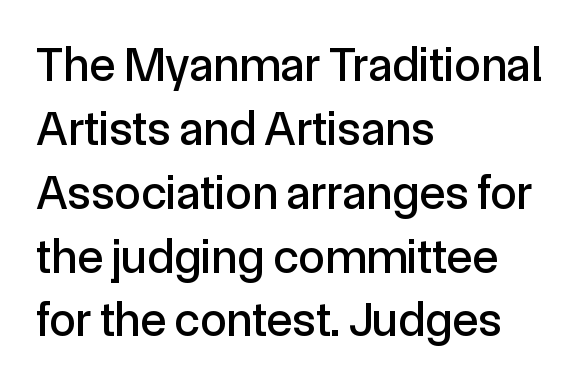
Does the lettering tilt? It doesn't — this is upright. Note the varied advance widths — an 'i' is clearly narrower than an 'm'. Notice how descenders clear the ascenders below comfortably — that's standard leading. The string is rendered with underlining switched off. What kind of face is this? One without serifs — a sans.
